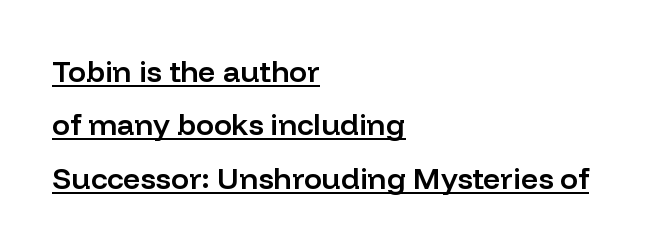
The image shows 30 px semibold sans-serif type, upright; set left-aligned, line spacing 1.78x, normal letter spacing, underlined; low stroke contrast and a medium x-height.
